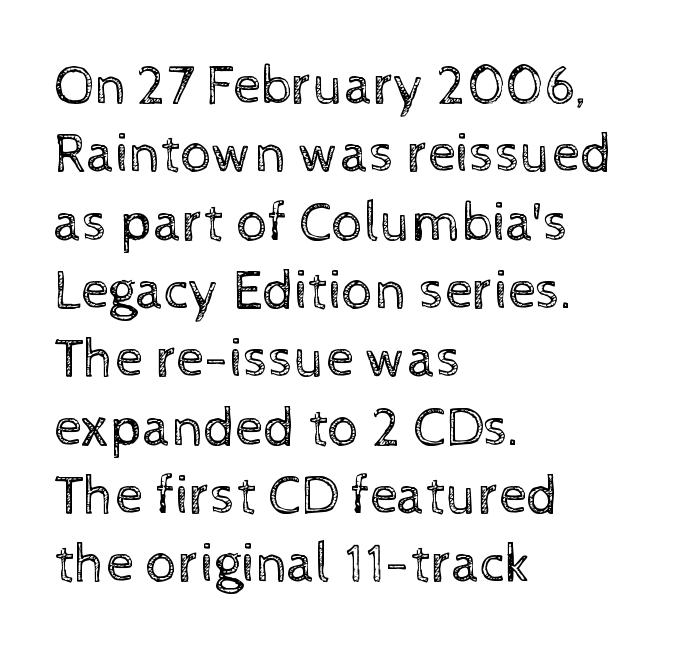
Rendered with straight, roman letterforms. Looks like regular typesetting: each glyph gets only the width it needs. Tracking value appears to be zero — textbook default spacing. Unmarked baselines from the first word to the last. Is the type heavy? It reads as light-to-regular instead. Leftover space on each line is placed entirely after the last word.
